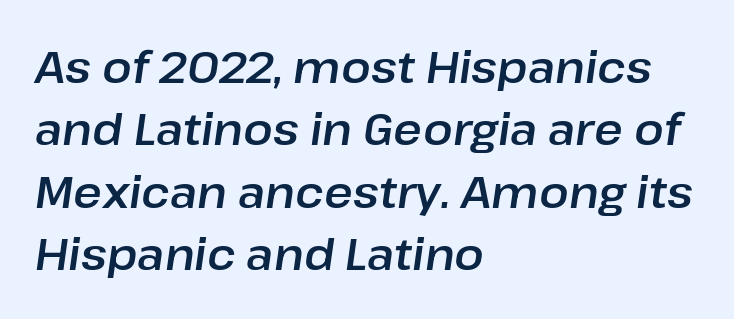
The image shows 44 px text type, italic (leaning right); set left-aligned, normal line spacing (1.42x), normal letter spacing, not underlined; low stroke contrast and a medium x-height.
